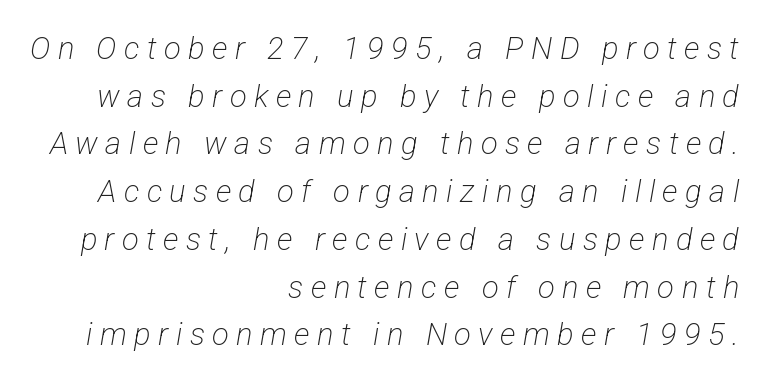
{"serif": "no", "bold": "no", "weight": "light", "width": "condensed", "stroke_contrast": "low", "x_height": "medium", "monospaced": "no", "underline": "no", "align": "right", "line_spacing": "normal", "line_spacing_ratio": 1.54, "letter_spacing": "wide", "letter_spacing_em": 0.24, "glyph_px": 31}
